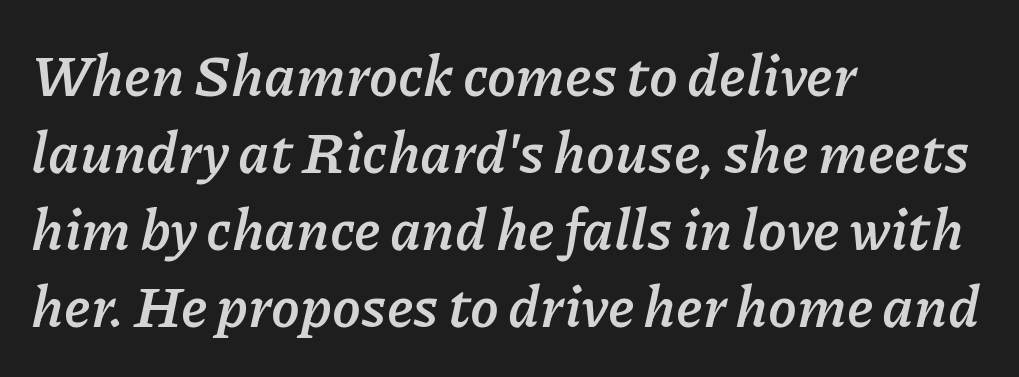
Evenly set lines give the paragraph a standard silhouette. The letters advance in unequal steps, a hallmark of proportional type. The text block is weighted toward the left margin, trailing off unevenly rightward. Nobody drew a line under any word here. Emphasis by weight is at full strength: bold.
